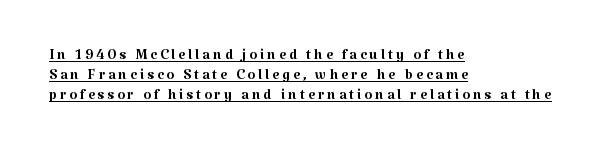
The image shows 20 px text type, upright; set left-aligned, tight line spacing (1.0x), underlined.
